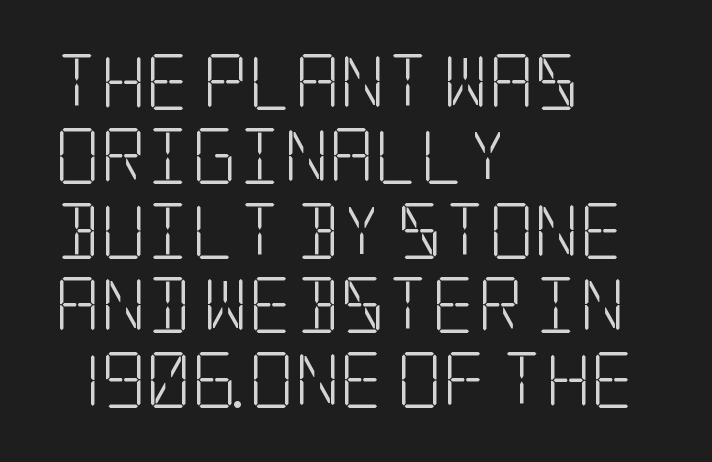
Casual observation: everything's shoved over to the left. A quiet, ordinary-to-light weight characterises the typeface. Inter-character spacing is left at the font's built-in metrics. The lettering stays uniformly vertical, giving the passage a roman look. Only glyphs here, with clear space below each row.
